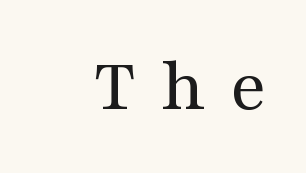
{"serif": "yes", "italic": "no", "bold": "no", "weight": "regular", "width": "wide", "stroke_contrast": "medium", "x_height": "medium", "monospaced": "no", "underline": "no", "letter_spacing": "wide", "letter_spacing_em": 0.32, "glyph_px": 78}
